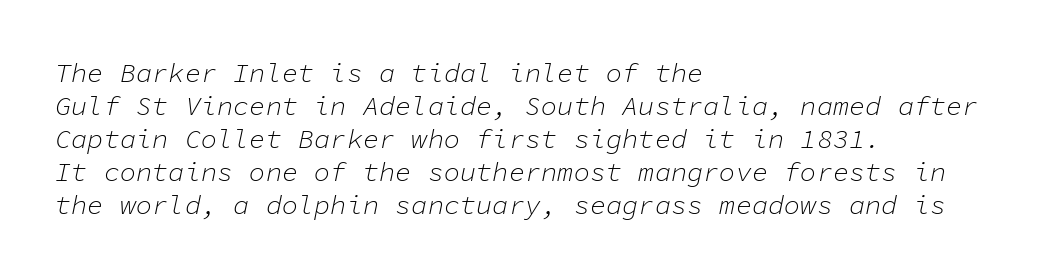
The image shows 27 px text type, italic (leaning right); set left-aligned, line spacing 1.22x, normal letter spacing, not underlined.
